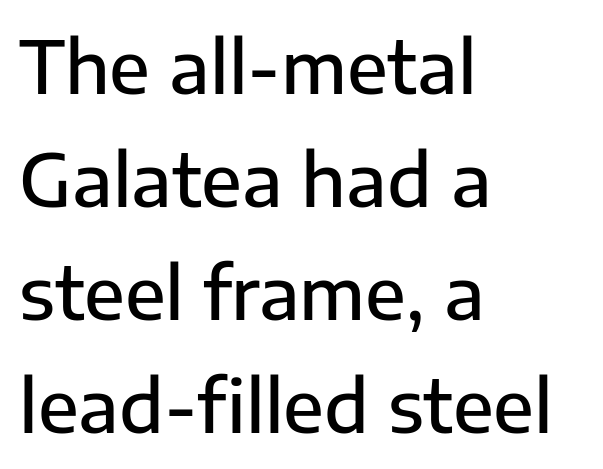
{"serif": "no", "italic": "no", "bold": "semi", "weight": "semibold", "width": "normal", "stroke_contrast": "low", "x_height": "medium", "monospaced": "no", "underline": "no", "align": "left", "line_spacing": "normal", "line_spacing_ratio": 1.57, "letter_spacing": "normal", "letter_spacing_em": 0.0, "glyph_px": 72}
